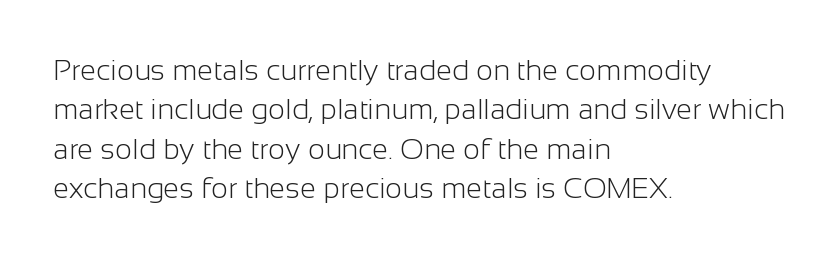
{"serif": "no", "italic": "no", "bold": "no", "weight": "light", "width": "normal", "stroke_contrast": "low", "x_height": "medium", "monospaced": "no", "underline": "no", "align": "left", "line_spacing": "normal", "line_spacing_ratio": 1.36, "letter_spacing": "normal", "letter_spacing_em": 0.0, "glyph_px": 29}
